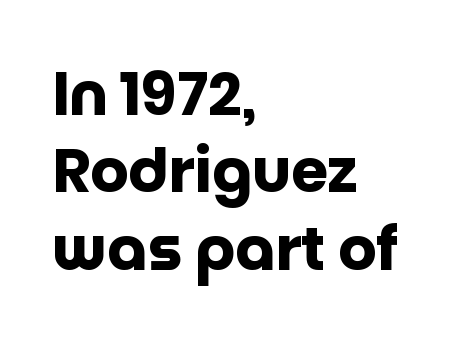
The leading is moderate, giving the passage an even texture. Each line starts at the same left margin while the right side varies. Unlike a traditional serif, this face leaves its strokes unadorned. The type sits square on the baseline with zero lean. Is the type bold? Yes — the strokes are clearly thick and heavy. What stands out about the letter spacing? Nothing — it is the standard amount.
